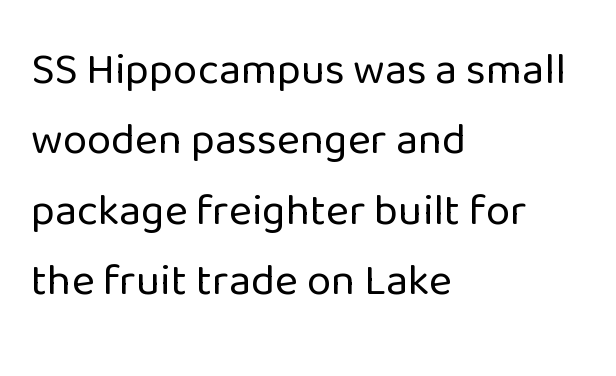
The image shows 44 px regular-weight sans-serif type, upright; set left-aligned, normal line spacing (1.6x), normal letter spacing, not underlined; low stroke contrast and a medium x-height.
